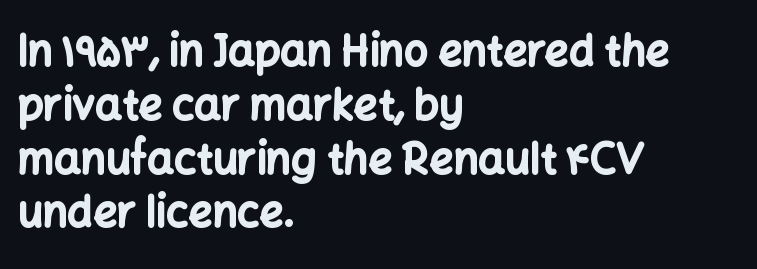
{"serif": "no", "italic": "no", "bold": "yes", "weight": "bold", "width": "normal", "stroke_contrast": "low", "x_height": "medium", "monospaced": "no", "underline": "no", "align": "left", "line_spacing": "normal", "line_spacing_ratio": 1.28, "letter_spacing": "normal", "letter_spacing_em": 0.0, "glyph_px": 42}
